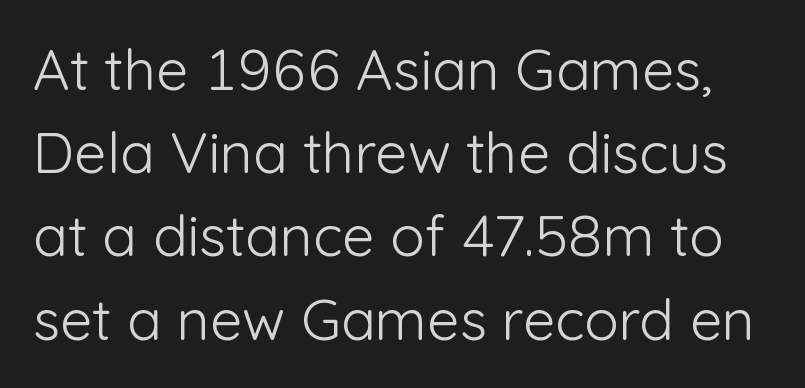
Q: Is the text bold? A: No.
Q: Is the text italic (slanted)? A: No, it is upright.
Q: Is the typeface a serif or a sans-serif typeface? A: Sans-serif.
Q: Is the text underlined? A: No.
Q: Is the spacing between letters normal or unusually wide? A: Normal.
Q: Is the spacing between lines tight, normal or loose? A: Normal.
Q: Width (condensed, normal, or wide)? A: Normal.
Q: Stroke contrast? A: Low.
Q: x-height? A: Medium.
Q: Monospaced? A: No.
